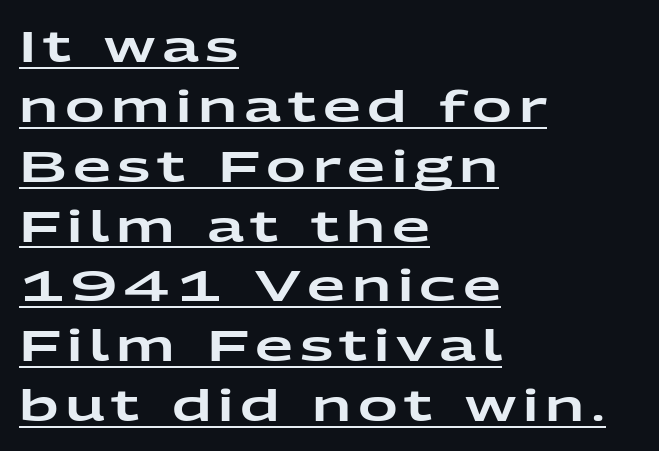
{"serif": "no", "italic": "no", "width": "wide", "stroke_contrast": "low", "x_height": "medium", "monospaced": "no", "underline": "yes", "align": "left", "line_spacing": "normal", "line_spacing_ratio": 1.36, "glyph_px": 44}
